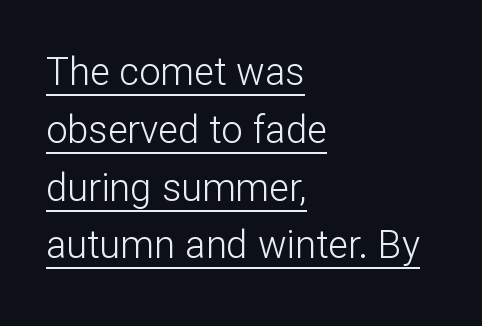
{"serif": "no", "italic": "no", "bold": "no", "weight": "light", "width": "normal", "stroke_contrast": "low", "x_height": "medium", "monospaced": "no", "underline": "yes", "align": "left", "line_spacing": "normal", "line_spacing_ratio": 1.52, "letter_spacing": "normal", "letter_spacing_em": 0.0, "glyph_px": 38}
